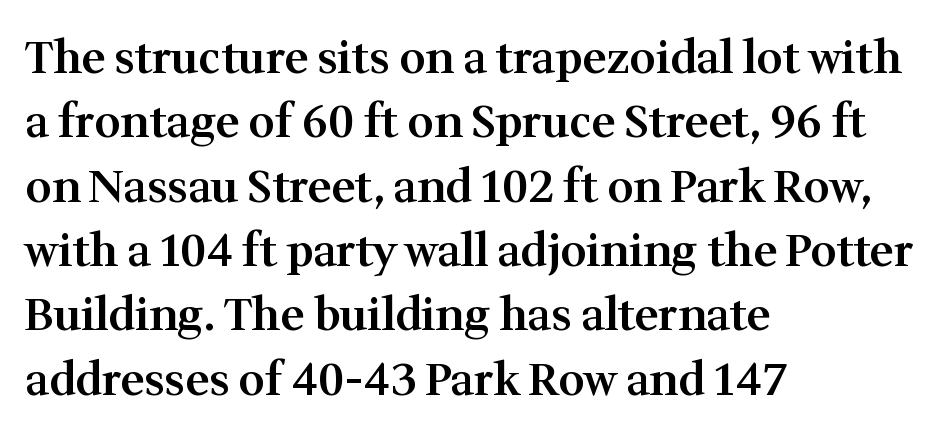
{"serif": "yes", "italic": "no", "bold": "semi", "weight": "semibold", "width": "normal", "stroke_contrast": "medium", "x_height": "medium", "monospaced": "no", "underline": "no", "align": "left", "line_spacing": "normal", "line_spacing_ratio": 1.43, "letter_spacing": "normal", "letter_spacing_em": 0.0, "glyph_px": 45}
